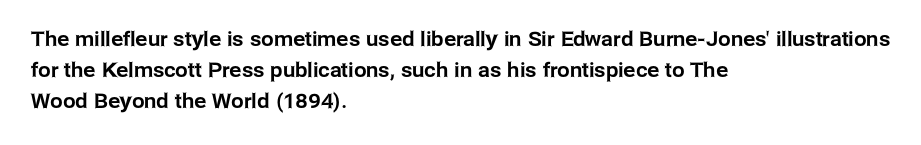
Q: Is the text italic (slanted)? A: No, it is upright.
Q: Is the text underlined? A: No.
Q: How is the paragraph aligned? A: Left-aligned.
Q: Is the spacing between letters normal or unusually wide? A: Normal.
Q: Is the spacing between lines tight, normal or loose? A: Normal.
